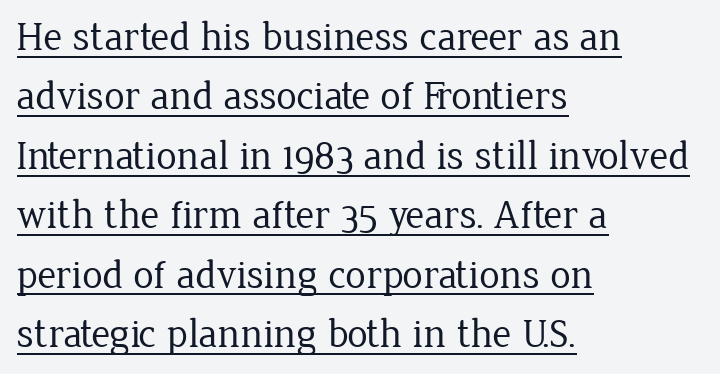
{"serif": "yes", "italic": "no", "bold": "no", "weight": "regular", "width": "normal", "stroke_contrast": "low", "x_height": "medium", "monospaced": "no", "underline": "yes", "align": "left", "line_spacing": "normal", "line_spacing_ratio": 1.45, "letter_spacing": "normal", "letter_spacing_em": 0.0, "glyph_px": 41}
